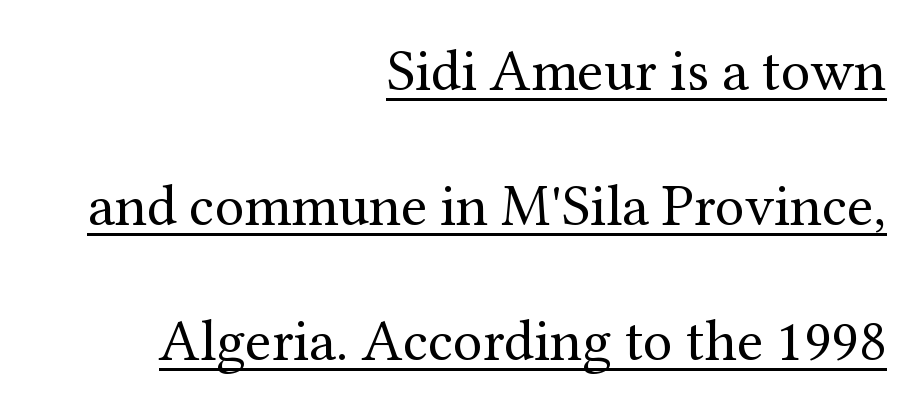
Q: Is the text bold? A: No.
Q: Is the text italic (slanted)? A: No, it is upright.
Q: Is the typeface a serif or a sans-serif typeface? A: Serif.
Q: Is the text underlined? A: Yes.
Q: How is the paragraph aligned? A: Right-aligned.
Q: Is the spacing between letters normal or unusually wide? A: Normal.
Q: Is the spacing between lines tight, normal or loose? A: Loose.
Q: Width (condensed, normal, or wide)? A: Normal.
Q: Stroke contrast? A: Medium.
Q: x-height? A: Medium.
Q: Monospaced? A: No.
